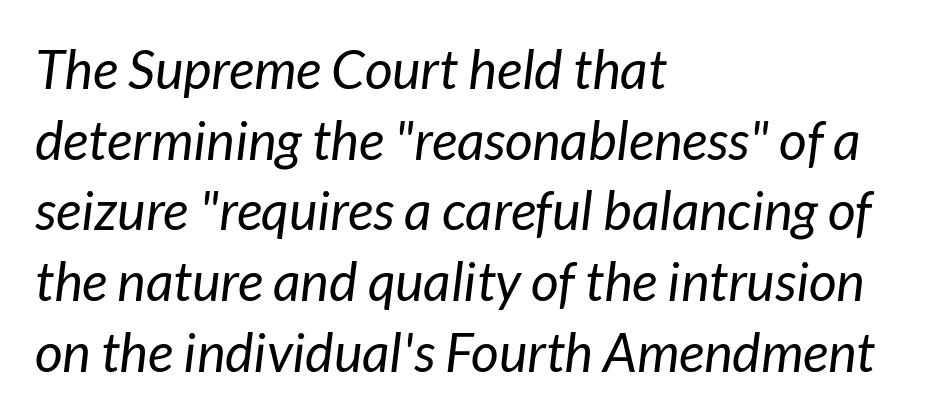
Q: Is the text bold? A: No.
Q: Is the text italic (slanted)? A: Yes, it leans right by about 7 degrees.
Q: Is the text underlined? A: No.
Q: How is the paragraph aligned? A: Left-aligned.
Q: Is the spacing between letters normal or unusually wide? A: Normal.
Q: Is the spacing between lines tight, normal or loose? A: Normal.
Q: Width (condensed, normal, or wide)? A: Normal.
Q: Stroke contrast? A: Low.
Q: x-height? A: Medium.
Q: Monospaced? A: No.
